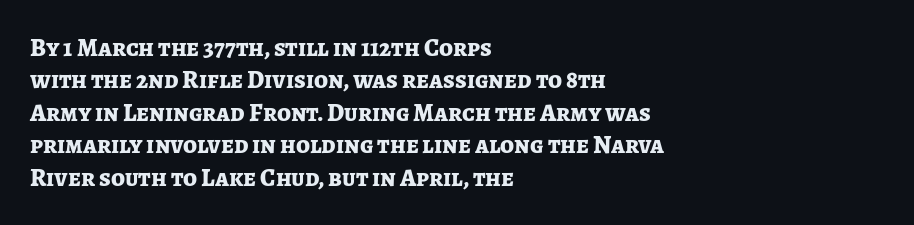
A typesetter would mark this as roman, not italic. The strokes are fattened all the way to bold. Beneath every word, the page is bare. The letters sit at their default tracking, neither squeezed nor spread. Notice how the passage keeps a crisp vertical edge on the left only. The lines sit at an ordinary, default distance from one another.
